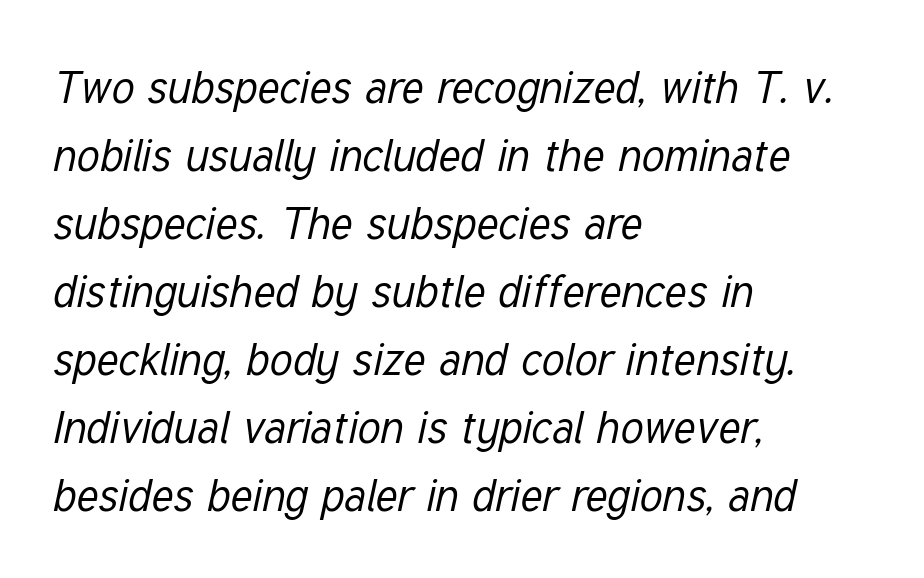
The foot of each line stays bare and open. This sample has the flowing, uneven cadence of proportional lettering. Emphasis-style slanted type is in use. These lines are set flush left with a ragged right edge. The designer left line spacing at the default.
